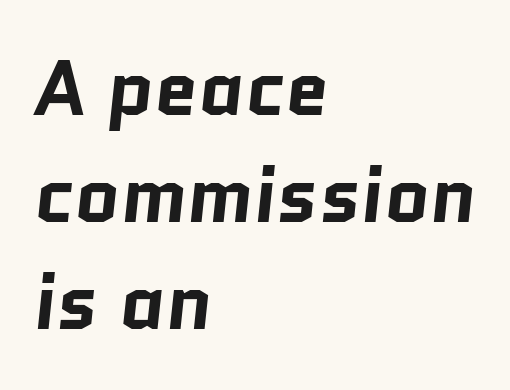
Q: Is the text bold? A: Yes.
Q: Is the typeface a serif or a sans-serif typeface? A: Sans-serif.
Q: Is the text underlined? A: No.
Q: How is the paragraph aligned? A: Left-aligned.
Q: Is the spacing between letters normal or unusually wide? A: Normal.
Q: Is the spacing between lines tight, normal or loose? A: Normal.
Q: Width (condensed, normal, or wide)? A: Normal.
Q: Stroke contrast? A: Low.
Q: x-height? A: Medium.
Q: Monospaced? A: No.
